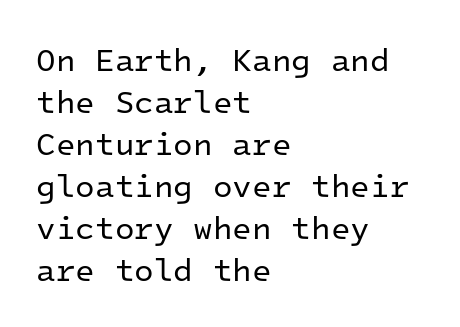
{"serif": "no", "italic": "no", "bold": "no", "weight": "regular", "width": "normal", "stroke_contrast": "low", "x_height": "medium", "monospaced": "yes", "underline": "no", "align": "left", "line_spacing": "normal", "line_spacing_ratio": 1.31, "letter_spacing": "normal", "letter_spacing_em": 0.0, "glyph_px": 32}
